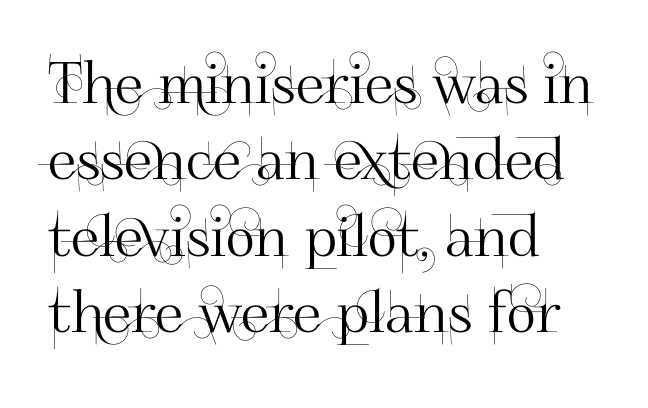
The foot of each line stays bare and open. The tracking reads as untouched default to a designer's eye. Line spacing here is normal. Here the designer chose a conventional face with non-uniform glyph widths.
